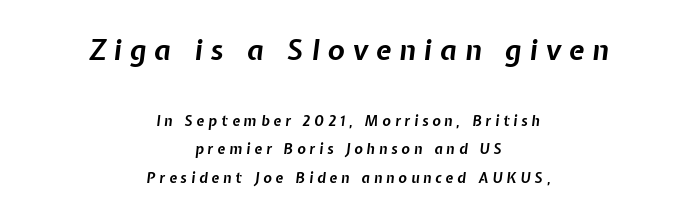
The image shows 28 px bold type, italic (leaning right); set centered, loose line spacing (2.05x), unusually wide letter spacing (+0.29 em), not underlined; the first (top) block is 2.0x larger; low stroke contrast and a medium x-height.
